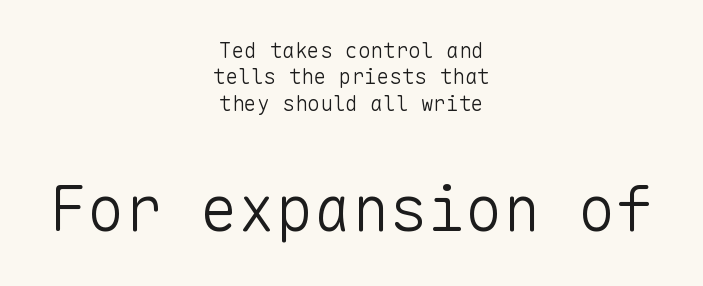
The image shows 63 px light sans-serif type, upright, monospaced; set centered, normal line spacing (1.26x), normal letter spacing, not underlined; the second (bottom) block is 3.0x larger; low stroke contrast and a medium x-height.
